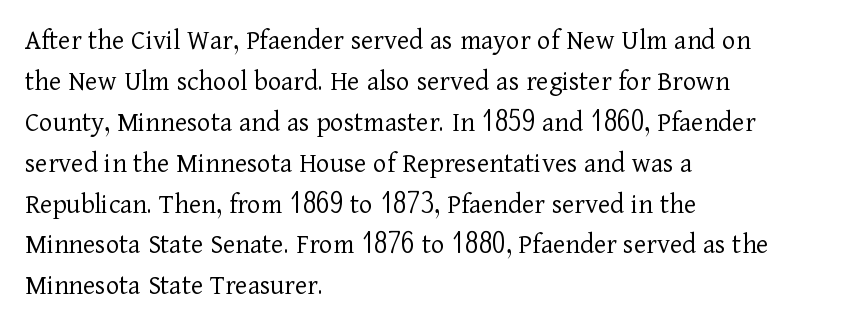
The image shows 29 px light serif type, upright; set left-aligned, normal line spacing (1.41x), normal letter spacing, not underlined; low stroke contrast and a medium x-height.
